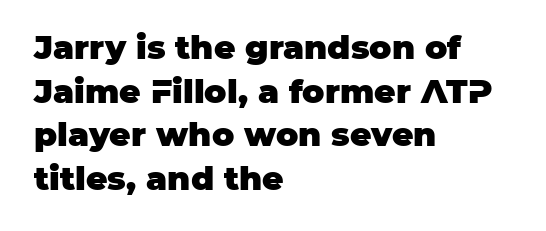
The image shows 33 px heavy sans-serif type, upright; set left-aligned, normal line spacing (1.32x), normal letter spacing, not underlined; low stroke contrast and a large x-height.
